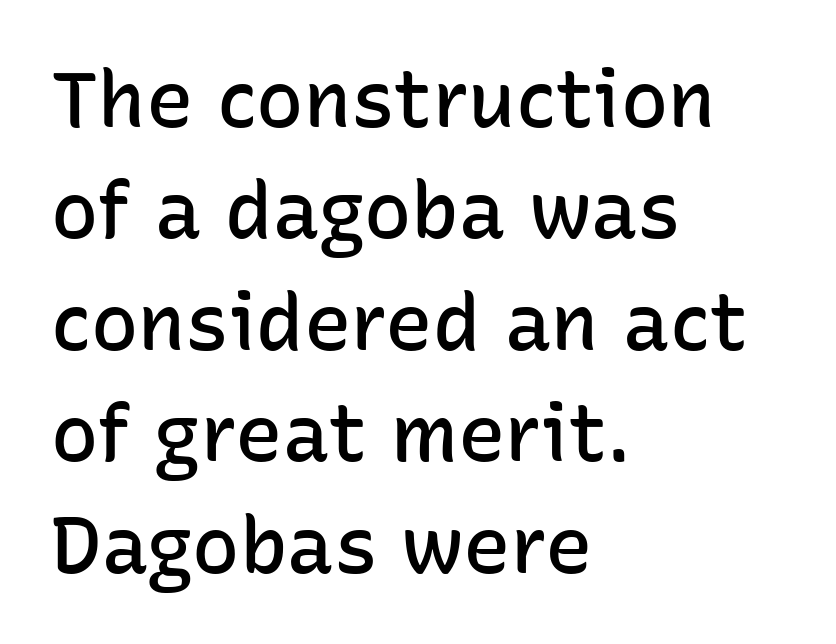
This rendering employs a face without finishing strokes, i.e., a sans-serif. The rendering keeps characters at their native spacing. Layout note: lines flush left. Weight check: semibold — heavier than regular, not quite bold. Here the designer chose a conventional face with non-uniform glyph widths. Check under the words: just untouched page.
